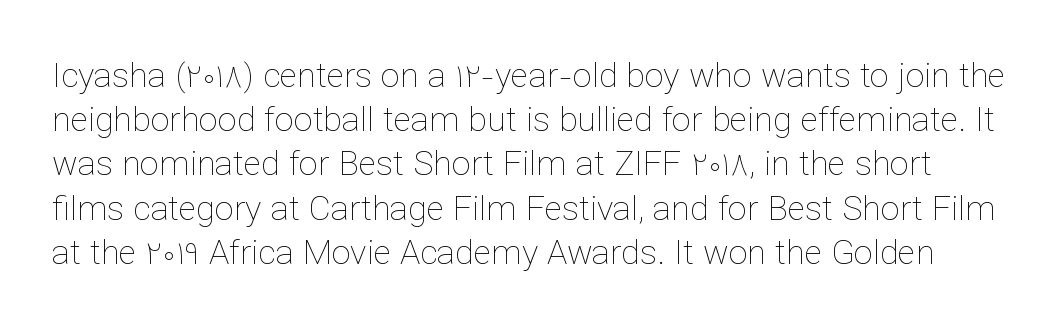
Designer's note — italics off, roman on. Character widths vary here, with narrow letters taking less room than wide ones. Regular leading. Lines of text with bare space underneath. Nothing unusual about the tracking: characters are spaced as the font intends.
